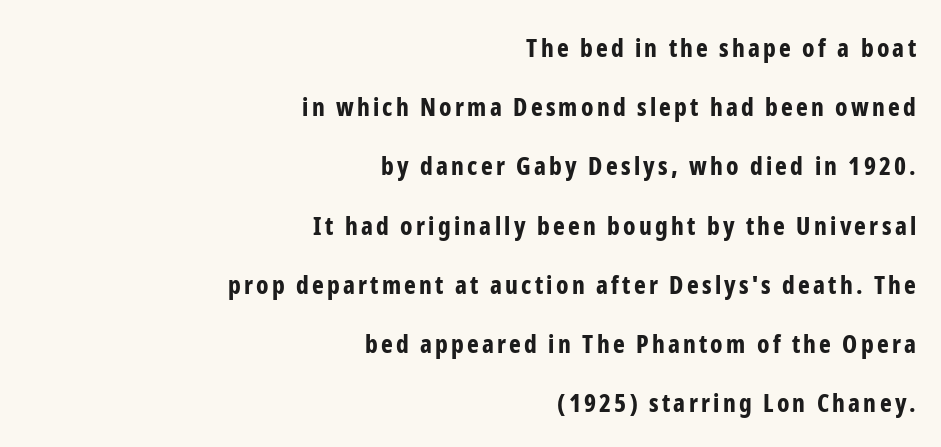
Does the leading feel generous? Absolutely, it's lavish. Style check: upright. Anything drawn beneath the words? Only blank space. This is heavy type, rendered in bold. A student would call this right alignment; a typographer would say flush right, rag left.
